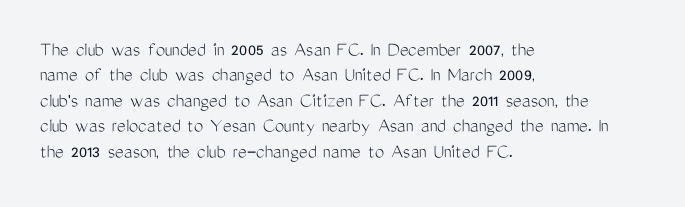
Q: Is the text bold? A: No.
Q: Is the text italic (slanted)? A: No, it is upright.
Q: Is the text underlined? A: No.
Q: How is the paragraph aligned? A: Left-aligned.
Q: Is the spacing between letters normal or unusually wide? A: Normal.
